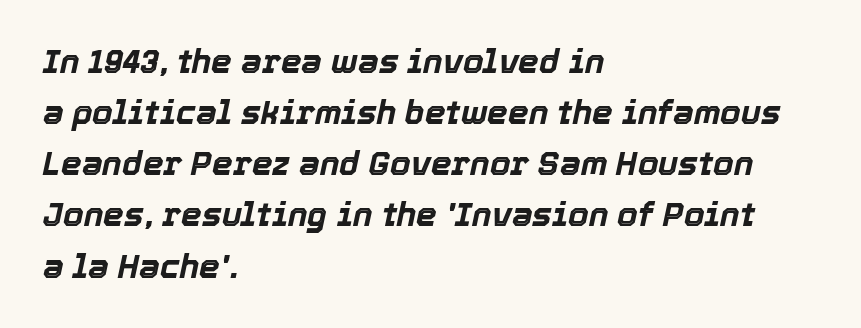
Q: Is the text bold? A: Yes.
Q: Is the text italic (slanted)? A: Yes, it leans right by about 12 degrees.
Q: Is the text underlined? A: No.
Q: How is the paragraph aligned? A: Left-aligned.
Q: Is the spacing between letters normal or unusually wide? A: Normal.
Q: Is the spacing between lines tight, normal or loose? A: Normal.
Q: Width (condensed, normal, or wide)? A: Normal.
Q: x-height? A: Medium.
Q: Monospaced? A: No.
